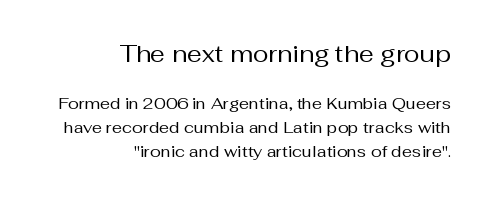
The image shows 24 px text type, upright; set right-aligned, normal line spacing (1.5x), normal letter spacing, not underlined; the first (top) block is 1.5x larger.
